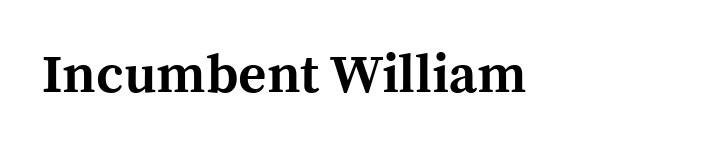
{"serif": "yes", "italic": "no", "bold": "yes", "weight": "bold", "width": "normal", "x_height": "medium", "monospaced": "no", "underline": "no", "letter_spacing": "normal", "letter_spacing_em": 0.0, "glyph_px": 54}
